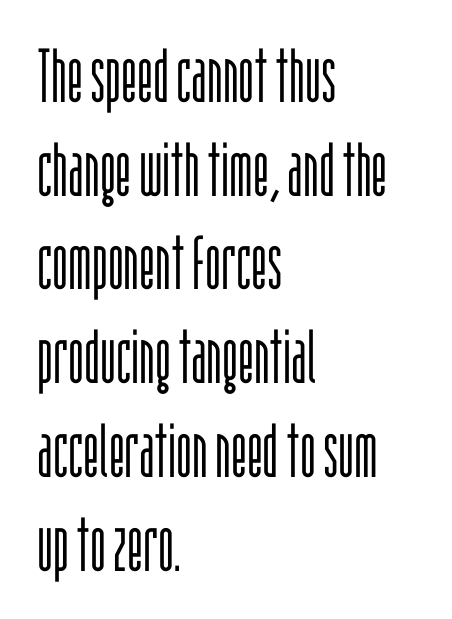
The image shows 75 px light, condensed sans-serif type, upright; set left-aligned, normal line spacing (1.25x), normal letter spacing, not underlined; low stroke contrast and a large x-height.
